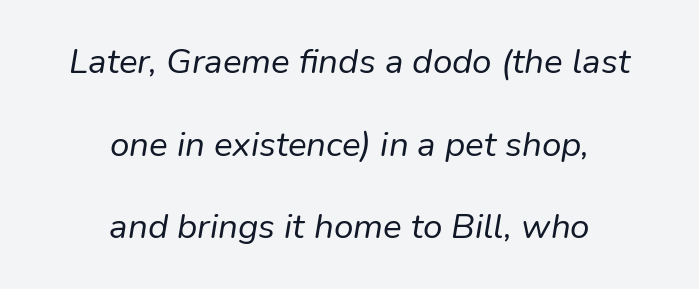
Q: Is the text bold? A: No.
Q: Is the text italic (slanted)? A: Yes, it leans right by about 9 degrees.
Q: Is the text underlined? A: No.
Q: How is the paragraph aligned? A: Centered.
Q: Is the spacing between letters normal or unusually wide? A: Normal.
Q: Is the spacing between lines tight, normal or loose? A: Loose.
Q: Width (condensed, normal, or wide)? A: Normal.
Q: Stroke contrast? A: Low.
Q: x-height? A: Medium.
Q: Monospaced? A: No.
